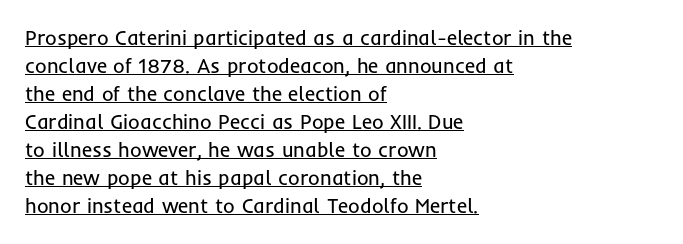
{"italic": "no", "bold": "no", "underline": "yes", "align": "left", "line_spacing": "normal", "line_spacing_ratio": 1.4, "letter_spacing": "normal", "letter_spacing_em": 0.0, "glyph_px": 20}
